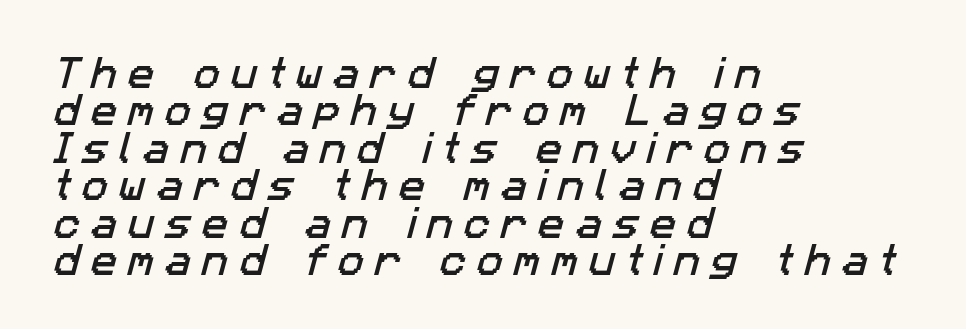
Character widths vary here, with narrow letters taking less room than wide ones. Each word looks stretched out because of the extra space between its letters. Rows of type sit shoulder to shoulder in the vertical direction. Classification — sans serif. Quick note: underline off. Caption: multi-line text, flush left, ragged right.
